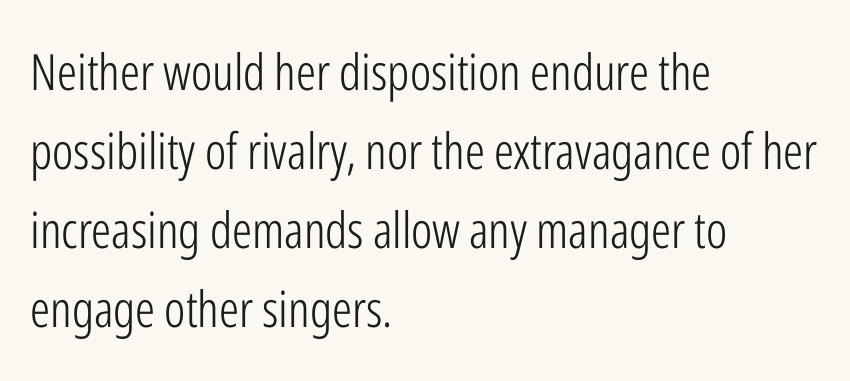
The image shows 50 px light, condensed sans-serif type, upright; set left-aligned, normal line spacing (1.58x), normal letter spacing, not underlined; low stroke contrast and a medium x-height.
